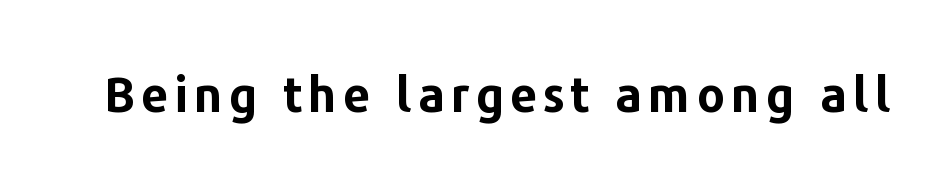
Q: Is the text bold? A: Yes.
Q: Is the text italic (slanted)? A: No, it is upright.
Q: Is the typeface a serif or a sans-serif typeface? A: Sans-serif.
Q: Is the text underlined? A: No.
Q: Width (condensed, normal, or wide)? A: Normal.
Q: Stroke contrast? A: Low.
Q: x-height? A: Medium.
Q: Monospaced? A: No.
